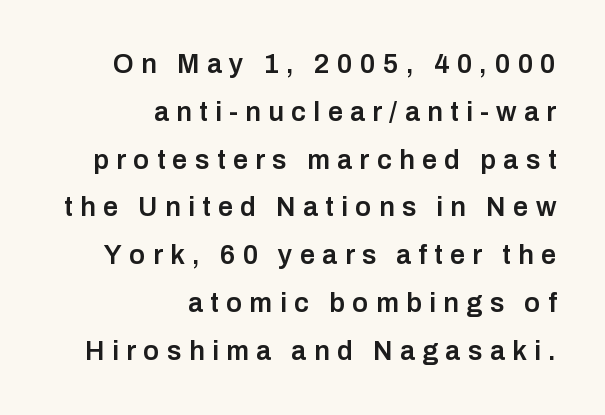
A bare baseline throughout the passage. Firm but not heavy-handed strokes: this text is semibold. The tracking reads as deliberately expanded to a designer's eye. The setting favours the right margin, as signatures and pull-quotes sometimes do.
